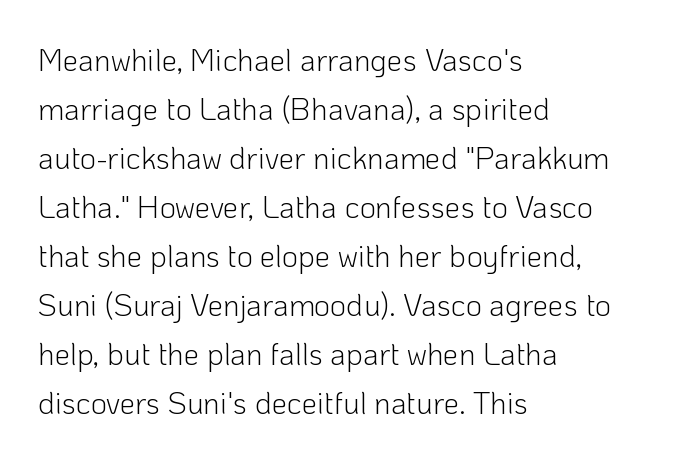
The image shows 31 px light sans-serif type, upright; set left-aligned, normal line spacing (1.58x), normal letter spacing, not underlined; low stroke contrast and a medium x-height.
